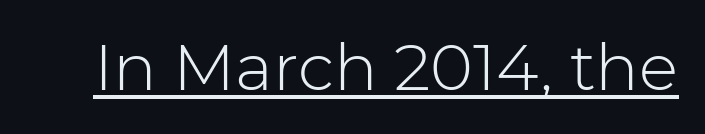
The image shows 65 px light sans-serif type, upright; set normal letter spacing, underlined; low stroke contrast and a medium x-height.
